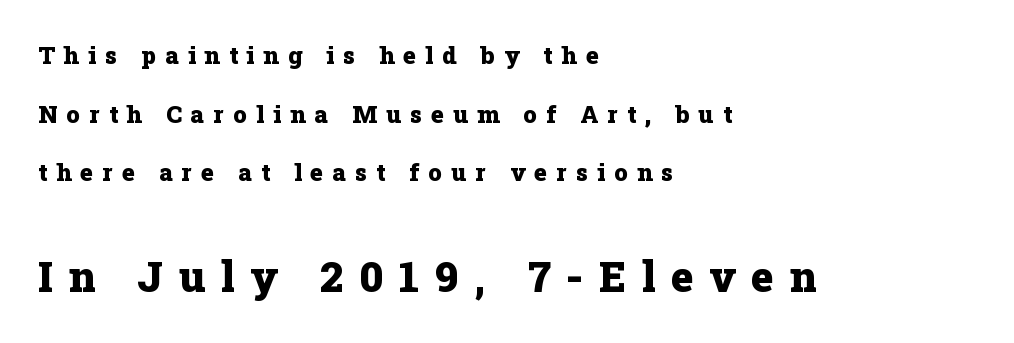
What stands out about the letter spacing? Its width — letters are far apart. The glyphs are unaccompanied by any horizontal stroke below them. If you drew a line through each stem, it would be perfectly vertical. Is this a fixed-width face? No — the glyphs have proportional, varying widths.
